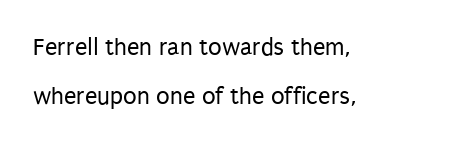
The image shows 25 px text type, upright; set left-aligned, loose line spacing (1.98x), normal letter spacing, not underlined.
